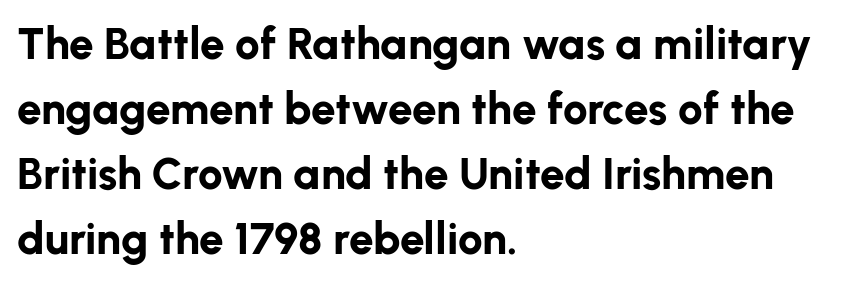
Q: Is the text bold? A: Yes.
Q: Is the text italic (slanted)? A: No, it is upright.
Q: Is the typeface a serif or a sans-serif typeface? A: Sans-serif.
Q: Is the text underlined? A: No.
Q: How is the paragraph aligned? A: Left-aligned.
Q: Is the spacing between letters normal or unusually wide? A: Normal.
Q: Is the spacing between lines tight, normal or loose? A: Normal.
Q: Width (condensed, normal, or wide)? A: Normal.
Q: Stroke contrast? A: Low.
Q: x-height? A: Medium.
Q: Monospaced? A: No.
